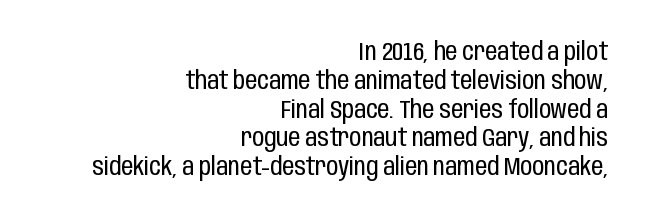
The image shows 24 px text type, upright; set right-aligned, line spacing 1.2x, normal letter spacing, not underlined.
